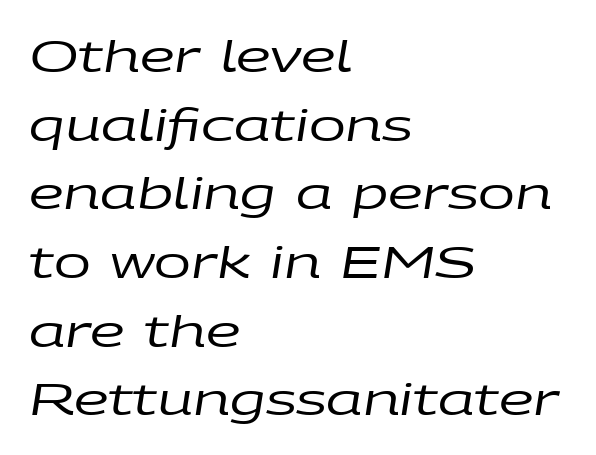
The image shows 44 px regular-weight, wide type, italic (leaning right); set left-aligned, normal line spacing (1.56x), normal letter spacing, not underlined; low stroke contrast and a large x-height.
